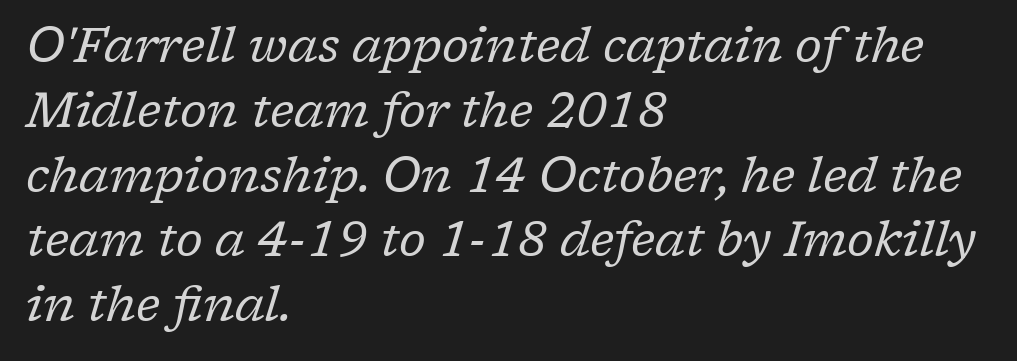
{"serif": "yes", "italic": "yes", "lean": "right", "slant_degrees": 17, "bold": "no", "weight": "regular", "width": "normal", "stroke_contrast": "low", "x_height": "medium", "monospaced": "no", "underline": "no", "align": "left", "line_spacing": "normal", "line_spacing_ratio": 1.35, "letter_spacing": "normal", "letter_spacing_em": 0.0, "glyph_px": 48}
